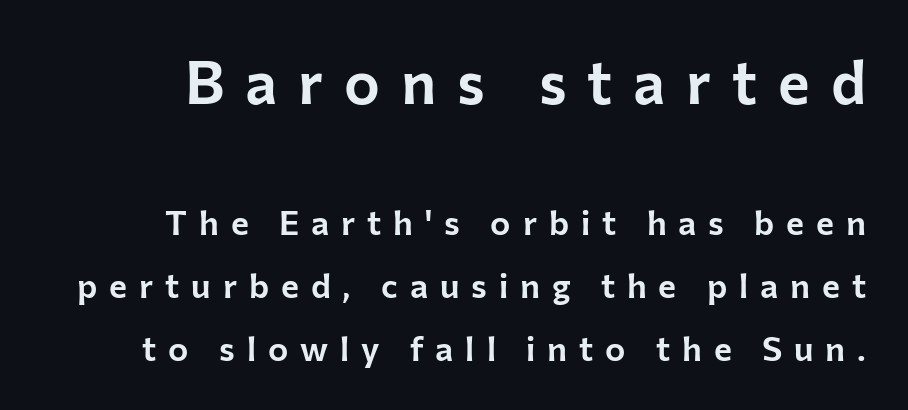
The image shows 60 px sans-serif type, upright; set line spacing 1.84x, unusually wide letter spacing (+0.35 em), not underlined; the first (top) block is 1.76x larger; low stroke contrast and a medium x-height.
